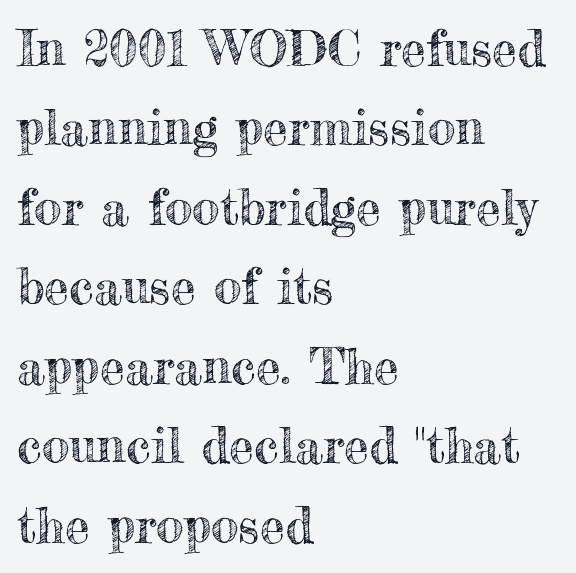
{"italic": "no", "width": "normal", "x_height": "small", "monospaced": "no", "underline": "no", "align": "left", "line_spacing": "normal", "line_spacing_ratio": 1.59, "letter_spacing": "normal", "letter_spacing_em": 0.0, "glyph_px": 50}
